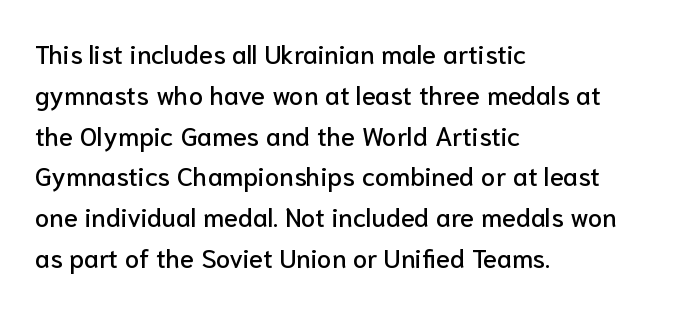
The space between consecutive lines is moderate. This sample uses plain, unmodified letter spacing. Layout note: lines flush left. No italicization has been applied; the sample stays upright. The passage shown is not underscored anywhere.
